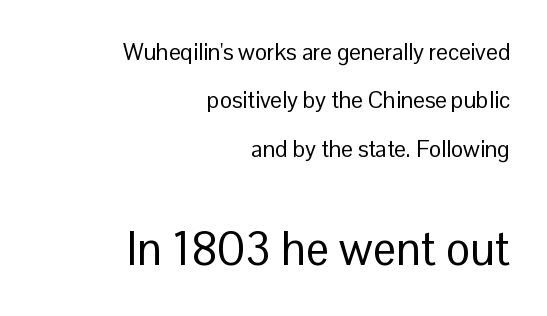
The image shows 46 px regular-weight sans-serif type, upright; set right-aligned, loose line spacing (2.1x), normal letter spacing, not underlined; the second (bottom) block is 2.0x larger; low stroke contrast and a medium x-height.
